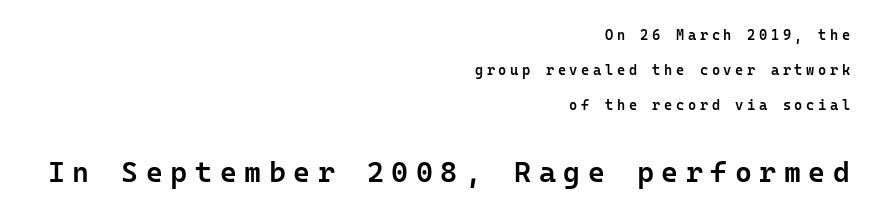
The image shows 29 px semibold sans-serif type, upright, monospaced; set right-aligned, loose line spacing (2.49x), unusually wide letter spacing (+0.26 em), not underlined; the second (bottom) block is 2.07x larger; low stroke contrast and a medium x-height.
